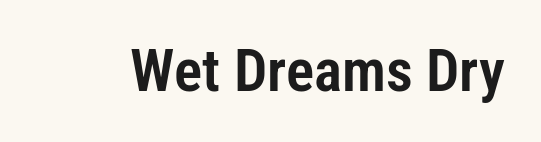
Q: Is the text italic (slanted)? A: No, it is upright.
Q: Is the typeface a serif or a sans-serif typeface? A: Sans-serif.
Q: Is the text underlined? A: No.
Q: Is the spacing between letters normal or unusually wide? A: Normal.
Q: Width (condensed, normal, or wide)? A: Condensed.
Q: Stroke contrast? A: Low.
Q: x-height? A: Medium.
Q: Monospaced? A: No.
